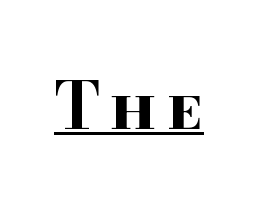
The image shows 65 px bold, wide serif type, upright; set underlined; high stroke contrast and a small x-height.
